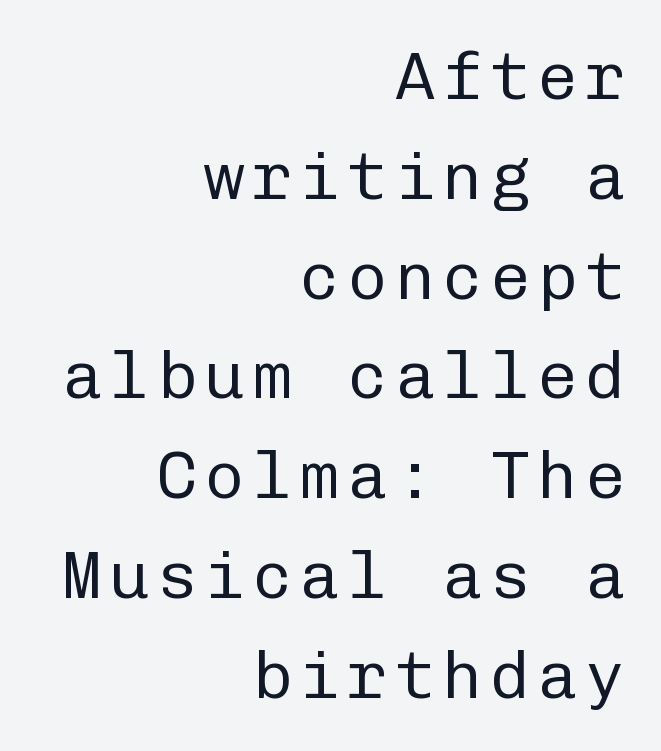
{"serif": "no", "italic": "no", "bold": "no", "weight": "regular", "width": "normal", "stroke_contrast": "low", "x_height": "medium", "monospaced": "yes", "underline": "no", "align": "right", "line_spacing": "normal", "line_spacing_ratio": 1.49, "glyph_px": 67}
